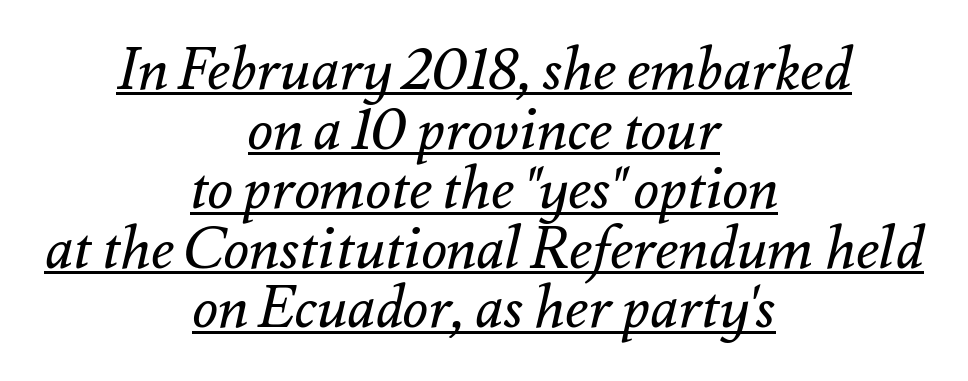
{"italic": "yes", "lean": "right", "slant_degrees": 12, "bold": "no", "weight": "regular", "width": "normal", "stroke_contrast": "medium", "x_height": "small", "monospaced": "no", "underline": "yes", "align": "center", "line_spacing": "tight", "line_spacing_ratio": 1.01, "letter_spacing": "normal", "letter_spacing_em": 0.0, "glyph_px": 59}
